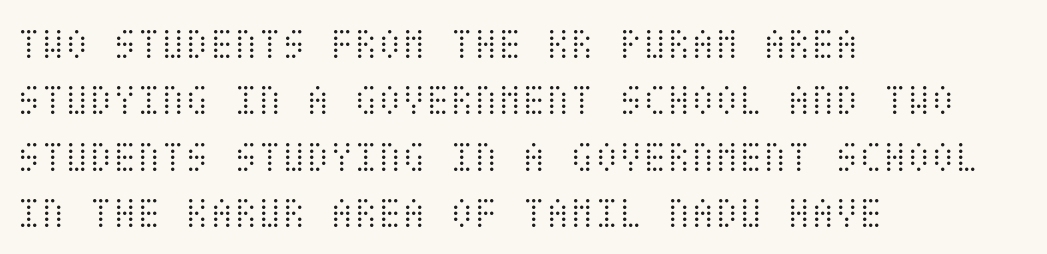
Q: Is the text bold? A: No.
Q: Is the text italic (slanted)? A: No, it is upright.
Q: Is the text underlined? A: No.
Q: How is the paragraph aligned? A: Left-aligned.
Q: Is the spacing between letters normal or unusually wide? A: Normal.
Q: Is the spacing between lines tight, normal or loose? A: Normal.
Q: Width (condensed, normal, or wide)? A: Condensed.
Q: Stroke contrast? A: Medium.
Q: x-height? A: Large.
